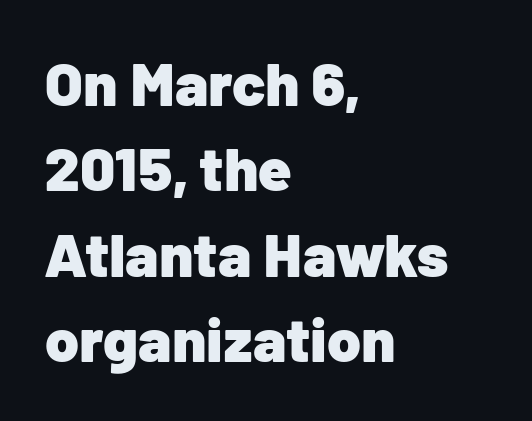
{"serif": "no", "italic": "no", "bold": "yes", "weight": "heavy", "width": "normal", "stroke_contrast": "low", "x_height": "medium", "monospaced": "no", "underline": "no", "align": "left", "line_spacing": "normal", "line_spacing_ratio": 1.4, "letter_spacing": "normal", "letter_spacing_em": 0.0, "glyph_px": 61}
